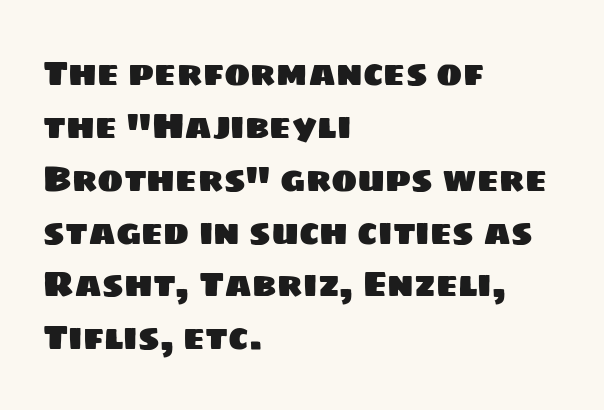
Q: Is the typeface a serif or a sans-serif typeface? A: Sans-serif.
Q: Is the text underlined? A: No.
Q: How is the paragraph aligned? A: Left-aligned.
Q: Is the spacing between letters normal or unusually wide? A: Normal.
Q: Is the spacing between lines tight, normal or loose? A: Normal.
Q: Width (condensed, normal, or wide)? A: Normal.
Q: Stroke contrast? A: Low.
Q: x-height? A: Large.
Q: Monospaced? A: No.
